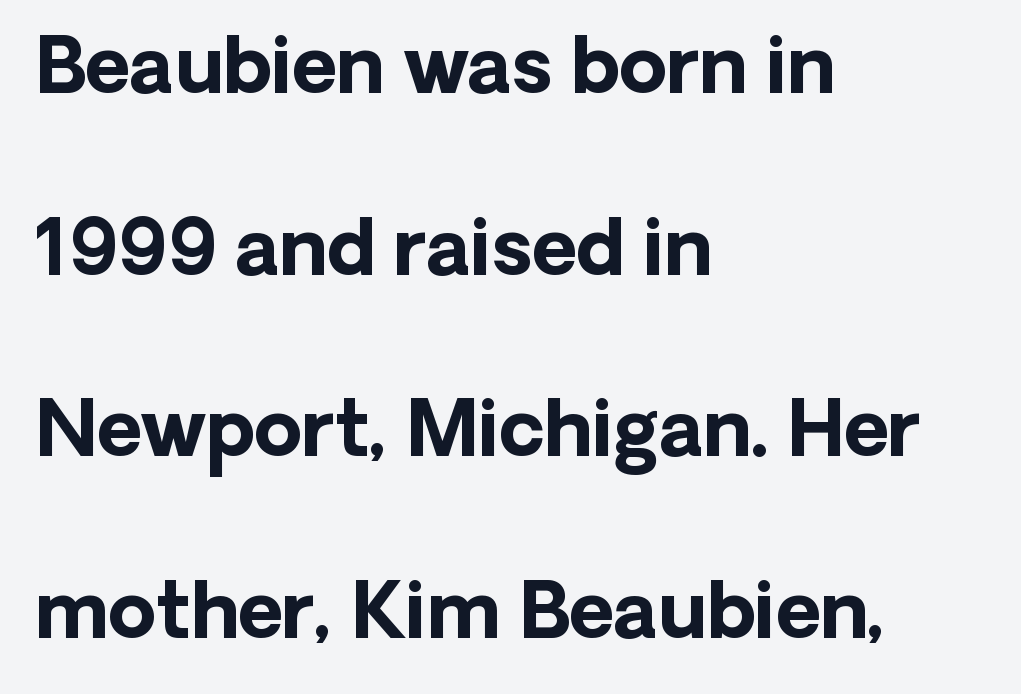
{"serif": "no", "italic": "no", "bold": "yes", "weight": "bold", "width": "normal", "stroke_contrast": "low", "x_height": "medium", "monospaced": "no", "underline": "no", "align": "left", "line_spacing": "loose", "line_spacing_ratio": 2.36, "letter_spacing": "normal", "letter_spacing_em": 0.0, "glyph_px": 77}
